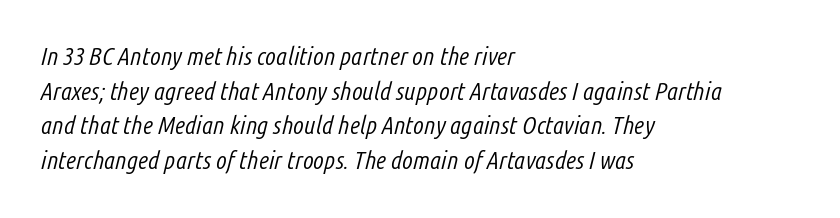
Q: Is the text bold? A: No.
Q: Is the text italic (slanted)? A: Yes, it leans right by about 14 degrees.
Q: Is the text underlined? A: No.
Q: How is the paragraph aligned? A: Left-aligned.
Q: Is the spacing between letters normal or unusually wide? A: Normal.
Q: Is the spacing between lines tight, normal or loose? A: Normal.
